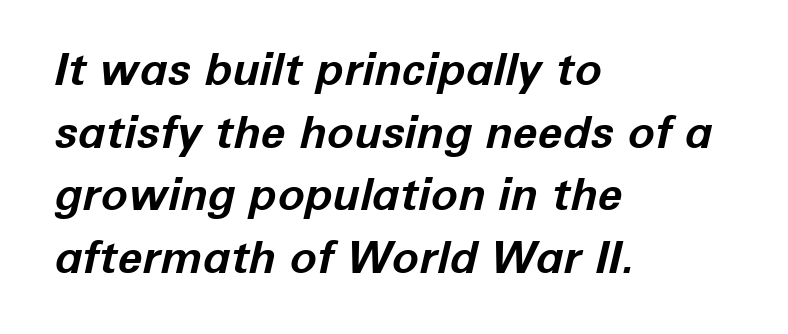
{"italic": "yes", "lean": "right", "slant_degrees": 12, "bold": "yes", "weight": "bold", "width": "normal", "stroke_contrast": "low", "x_height": "medium", "monospaced": "no", "underline": "no", "align": "left", "line_spacing": "normal", "line_spacing_ratio": 1.39, "letter_spacing": "normal", "letter_spacing_em": 0.0, "glyph_px": 45}
